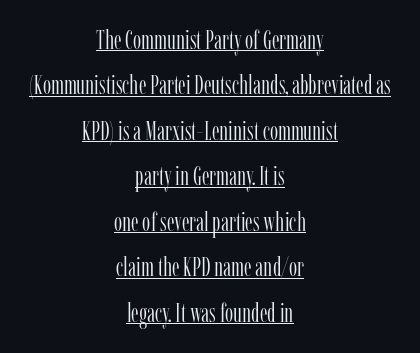
The image shows 26 px text type, upright; set centered, line spacing 1.75x, normal letter spacing, underlined.
